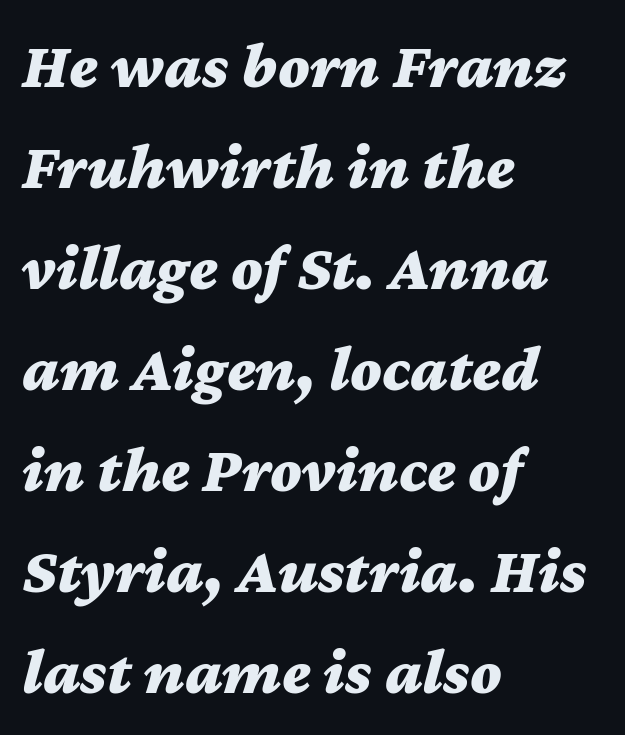
Posture: slanted. A clean baseline with only descenders dipping below it. Tracking value appears to be zero — textbook default spacing. A typesetter would call this proportional, since set widths differ per character.
